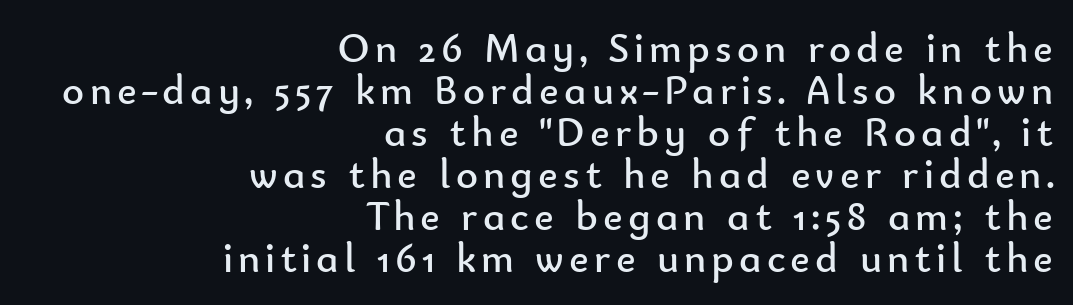
{"serif": "no", "italic": "no", "bold": "no", "weight": "regular", "width": "normal", "stroke_contrast": "low", "x_height": "small", "monospaced": "no", "underline": "no", "align": "right", "line_spacing": "tight", "line_spacing_ratio": 1.0, "glyph_px": 42}
